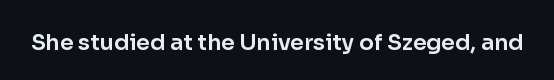
Q: Is the text italic (slanted)? A: No, it is upright.
Q: Is the text underlined? A: No.
Q: Is the spacing between letters normal or unusually wide? A: Normal.
